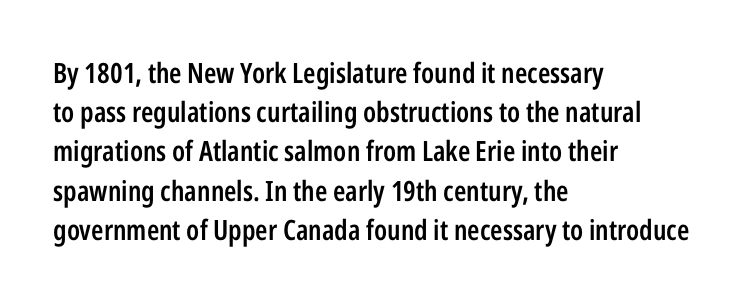
Q: Is the text bold? A: Semi-bold.
Q: Is the text italic (slanted)? A: No, it is upright.
Q: Is the typeface a serif or a sans-serif typeface? A: Sans-serif.
Q: Is the text underlined? A: No.
Q: How is the paragraph aligned? A: Left-aligned.
Q: Is the spacing between letters normal or unusually wide? A: Normal.
Q: Is the spacing between lines tight, normal or loose? A: Normal.
Q: Width (condensed, normal, or wide)? A: Condensed.
Q: Stroke contrast? A: Low.
Q: x-height? A: Medium.
Q: Monospaced? A: No.
